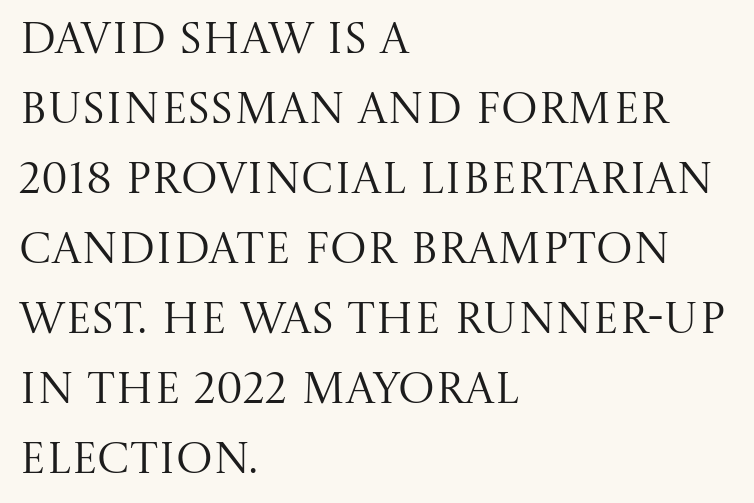
Q: Is the text bold? A: No.
Q: Is the text italic (slanted)? A: No, it is upright.
Q: Is the typeface a serif or a sans-serif typeface? A: Serif.
Q: Is the text underlined? A: No.
Q: How is the paragraph aligned? A: Left-aligned.
Q: Is the spacing between letters normal or unusually wide? A: Normal.
Q: Is the spacing between lines tight, normal or loose? A: Normal.
Q: Width (condensed, normal, or wide)? A: Normal.
Q: Stroke contrast? A: Medium.
Q: x-height? A: Large.
Q: Monospaced? A: No.
